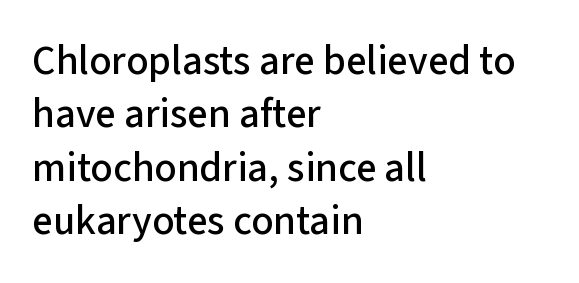
Q: Is the text italic (slanted)? A: No, it is upright.
Q: Is the typeface a serif or a sans-serif typeface? A: Sans-serif.
Q: Is the text underlined? A: No.
Q: How is the paragraph aligned? A: Left-aligned.
Q: Is the spacing between letters normal or unusually wide? A: Normal.
Q: Is the spacing between lines tight, normal or loose? A: Normal.
Q: Width (condensed, normal, or wide)? A: Normal.
Q: Stroke contrast? A: Low.
Q: x-height? A: Medium.
Q: Monospaced? A: No.
